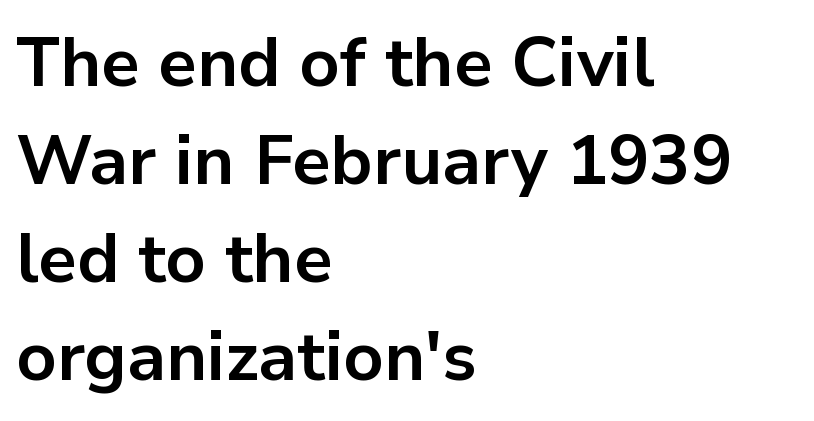
This rendering uses left alignment, leaving the right contour irregular. These lines are composed in type without serifs. The letters advance in unequal steps, a hallmark of proportional type. Nobody drew a line under any word here. Default kerning and tracking; the words read as compact shapes.
